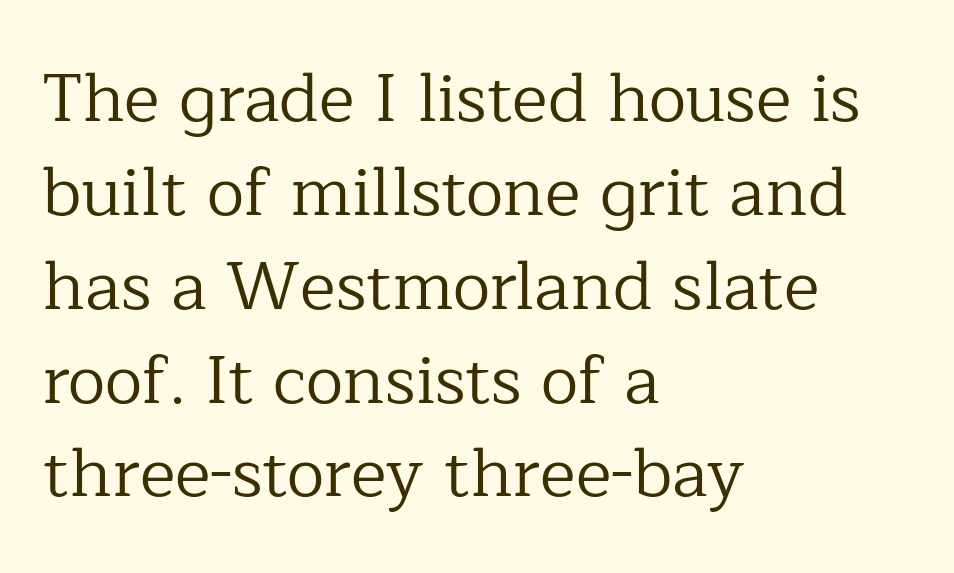
{"serif": "yes", "italic": "no", "bold": "no", "weight": "regular", "width": "normal", "stroke_contrast": "low", "x_height": "medium", "monospaced": "no", "underline": "no", "align": "left", "line_spacing": "normal", "line_spacing_ratio": 1.38, "letter_spacing": "normal", "letter_spacing_em": 0.0, "glyph_px": 68}
